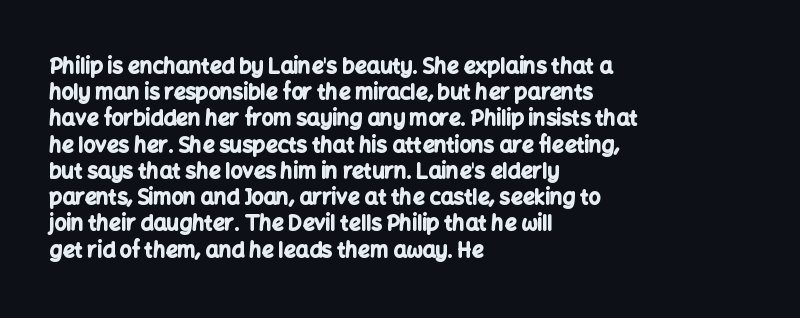
Does the weight exceed regular? Yes, all the way to bold. A typesetter would mark this as roman, not italic. The glyphs are unaccompanied by any horizontal stroke below them. Interline gaps are of average width in this sample. The horizontal fit of the characters is conventional and even.
